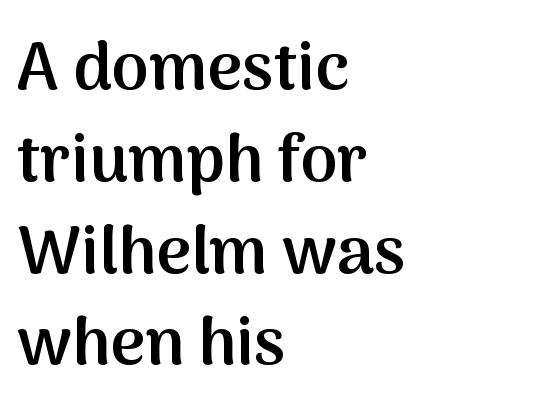
The image shows 67 px semibold sans-serif type, upright; set left-aligned, normal line spacing (1.37x), normal letter spacing, not underlined; medium stroke contrast and a medium x-height.
